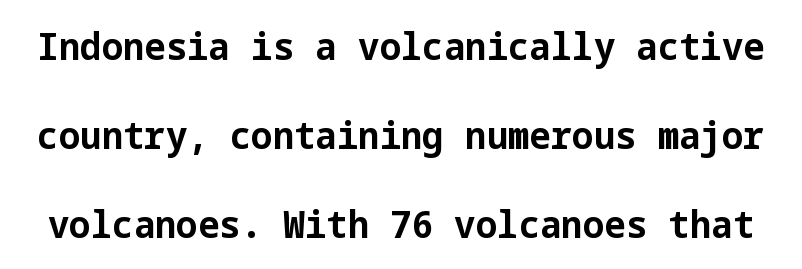
{"serif": "no", "italic": "no", "bold": "yes", "weight": "bold", "width": "normal", "stroke_contrast": "low", "x_height": "medium", "underline": "no", "line_spacing": "loose", "line_spacing_ratio": 2.34, "letter_spacing": "normal", "letter_spacing_em": 0.0, "glyph_px": 38}
